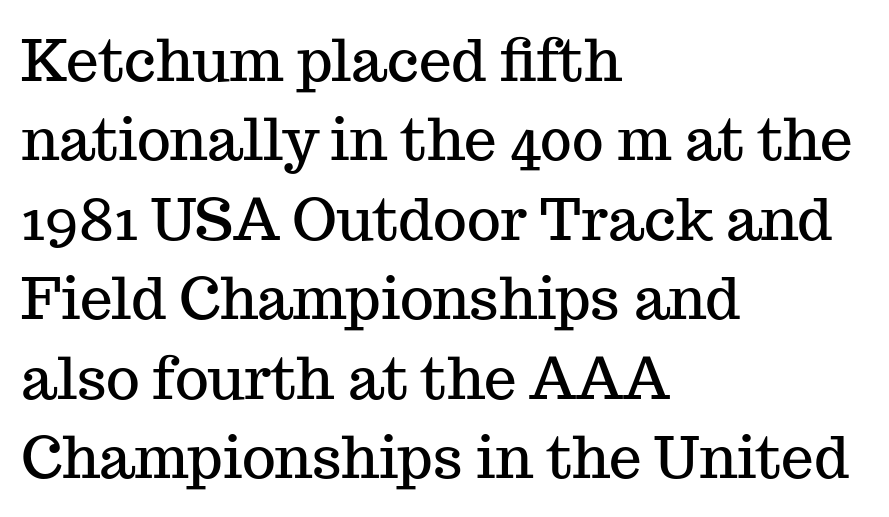
Q: Is the text italic (slanted)? A: No, it is upright.
Q: Is the typeface a serif or a sans-serif typeface? A: Serif.
Q: Is the text underlined? A: No.
Q: How is the paragraph aligned? A: Left-aligned.
Q: Is the spacing between letters normal or unusually wide? A: Normal.
Q: Is the spacing between lines tight, normal or loose? A: Normal.
Q: Width (condensed, normal, or wide)? A: Normal.
Q: Stroke contrast? A: Medium.
Q: x-height? A: Medium.
Q: Monospaced? A: No.
